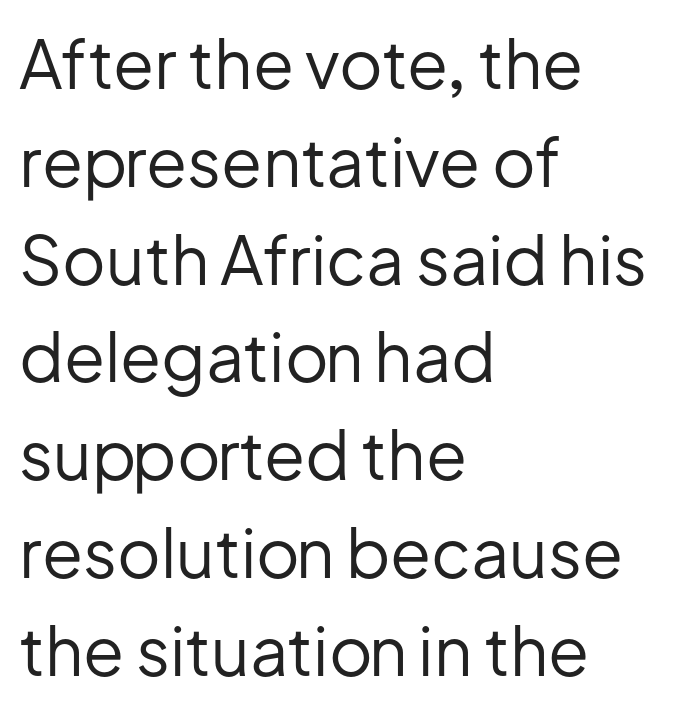
The image shows 67 px regular-weight sans-serif type, upright; set left-aligned, normal line spacing (1.46x), normal letter spacing, not underlined; low stroke contrast and a medium x-height.
